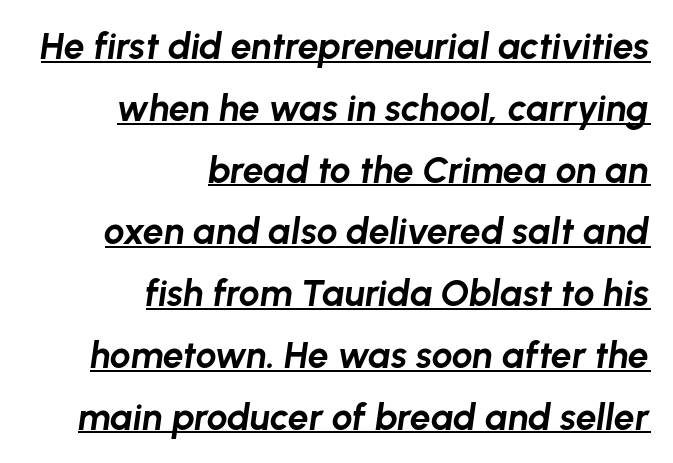
{"italic": "yes", "lean": "right", "slant_degrees": 8, "bold": "yes", "weight": "bold", "width": "normal", "stroke_contrast": "low", "x_height": "medium", "monospaced": "no", "underline": "yes", "align": "right", "line_spacing": "normal", "line_spacing_ratio": 1.67, "letter_spacing": "normal", "letter_spacing_em": 0.0, "glyph_px": 37}
